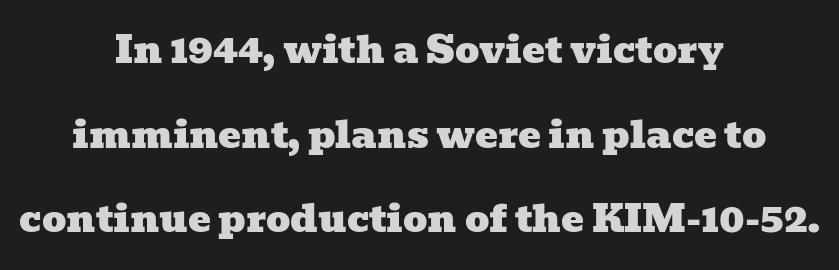
Q: Is the typeface a serif or a sans-serif typeface? A: Serif.
Q: Is the text underlined? A: No.
Q: How is the paragraph aligned? A: Centered.
Q: Is the spacing between letters normal or unusually wide? A: Normal.
Q: Is the spacing between lines tight, normal or loose? A: Loose.
Q: Width (condensed, normal, or wide)? A: Wide.
Q: Stroke contrast? A: Low.
Q: x-height? A: Medium.
Q: Monospaced? A: No.
